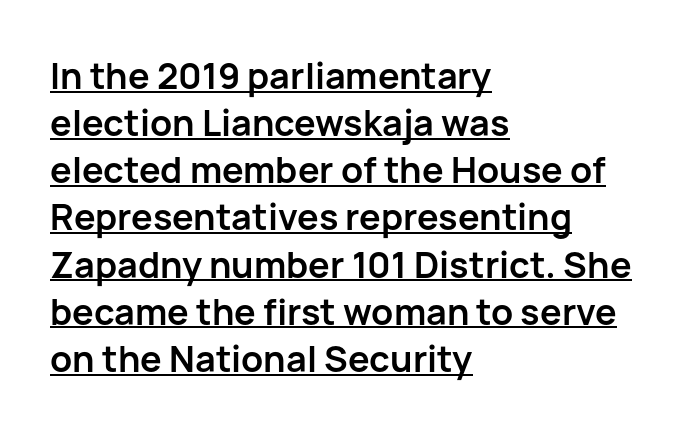
Q: Is the text bold? A: Yes.
Q: Is the text italic (slanted)? A: No, it is upright.
Q: Is the typeface a serif or a sans-serif typeface? A: Sans-serif.
Q: Is the text underlined? A: Yes.
Q: How is the paragraph aligned? A: Left-aligned.
Q: Is the spacing between letters normal or unusually wide? A: Normal.
Q: Is the spacing between lines tight, normal or loose? A: Normal.
Q: Width (condensed, normal, or wide)? A: Normal.
Q: Stroke contrast? A: Low.
Q: x-height? A: Medium.
Q: Monospaced? A: No.
